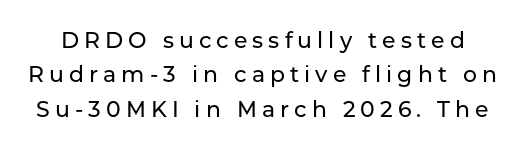
Any mark beneath the type? The region is blank. Posture: vertical. Inter-character spacing is expanded well beyond the font's built-in metrics. Each new line begins a customary step beneath the previous one.
